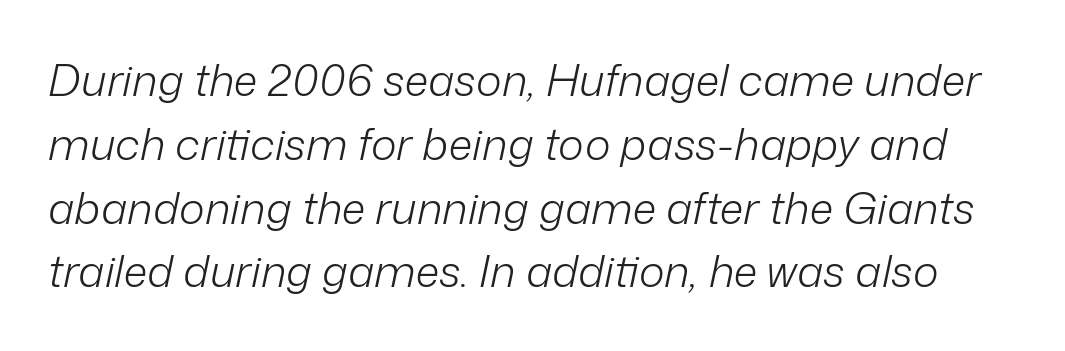
Q: Is the text bold? A: No.
Q: Is the text italic (slanted)? A: Yes, it leans right by about 12 degrees.
Q: Is the text underlined? A: No.
Q: Is the spacing between letters normal or unusually wide? A: Normal.
Q: Is the spacing between lines tight, normal or loose? A: Normal.
Q: Width (condensed, normal, or wide)? A: Normal.
Q: Stroke contrast? A: Low.
Q: x-height? A: Medium.
Q: Monospaced? A: No.
